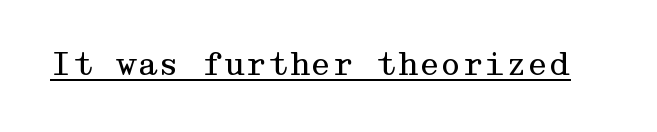
Q: Is the text bold? A: No.
Q: Is the text italic (slanted)? A: No, it is upright.
Q: Is the typeface a serif or a sans-serif typeface? A: Serif.
Q: Is the text underlined? A: Yes.
Q: Is the spacing between letters normal or unusually wide? A: Normal.
Q: Width (condensed, normal, or wide)? A: Wide.
Q: Stroke contrast? A: Medium.
Q: x-height? A: Medium.
